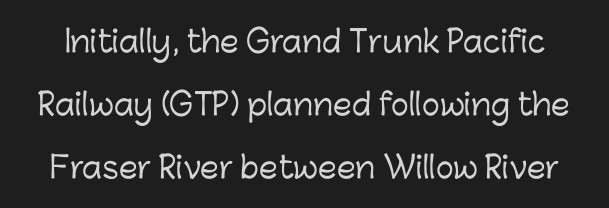
What stands out about the letter spacing? Nothing — it is the standard amount. Is there much room between lines? Yes — plenty of vertical air separates them. The space beneath each line is pristine and unruled. Italic: no, the glyphs are upright roman. Here the designer chose a conventional face with non-uniform glyph widths.
